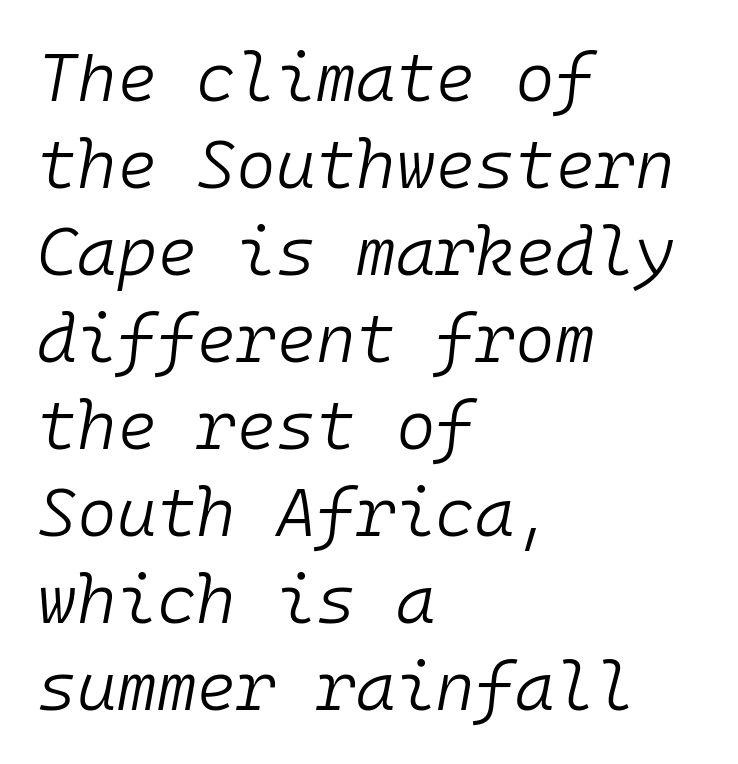
Q: Is the text bold? A: No.
Q: Is the text italic (slanted)? A: Yes, it leans right by about 10 degrees.
Q: Is the text underlined? A: No.
Q: How is the paragraph aligned? A: Left-aligned.
Q: Is the spacing between letters normal or unusually wide? A: Normal.
Q: Is the spacing between lines tight, normal or loose? A: Normal.
Q: Width (condensed, normal, or wide)? A: Normal.
Q: Stroke contrast? A: Low.
Q: x-height? A: Medium.
Q: Monospaced? A: Yes.
